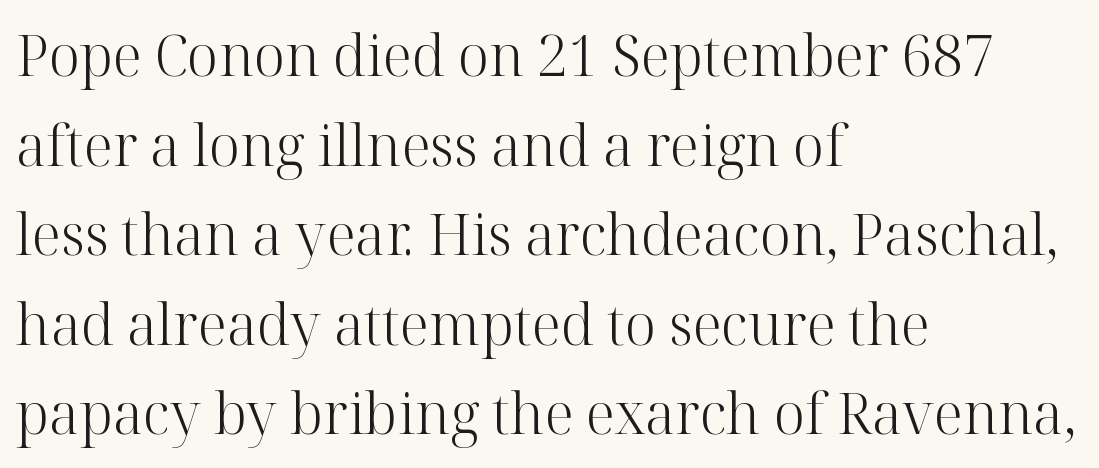
The image shows 56 px light serif type, upright; set left-aligned, normal line spacing (1.6x), normal letter spacing, not underlined; high stroke contrast and a medium x-height.
